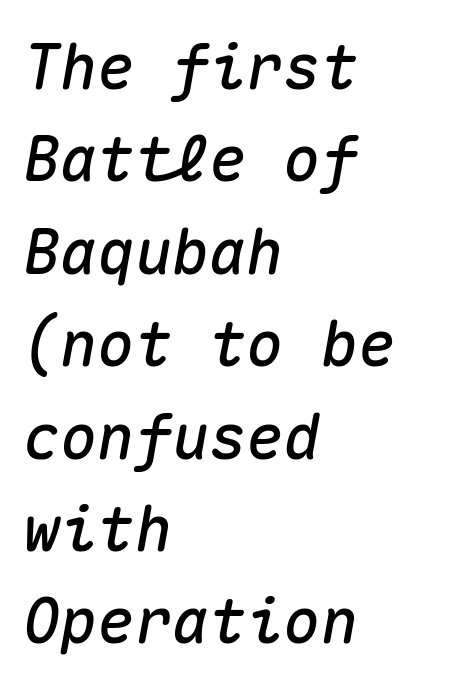
{"italic": "yes", "lean": "right", "slant_degrees": 10, "width": "normal", "stroke_contrast": "medium", "x_height": "medium", "monospaced": "yes", "underline": "no", "align": "left", "line_spacing": "normal", "line_spacing_ratio": 1.49, "letter_spacing": "normal", "letter_spacing_em": 0.0, "glyph_px": 62}
